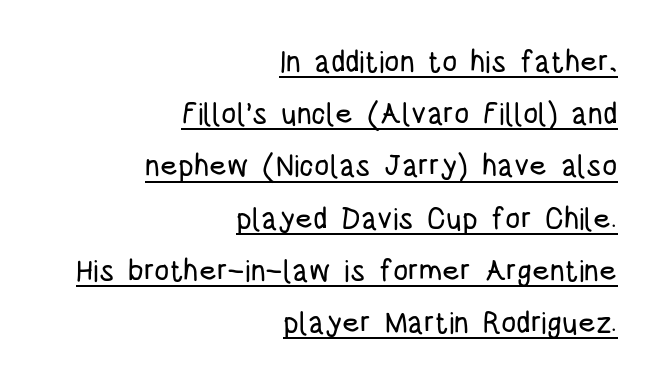
Italic: no, the glyphs are upright roman. Default kerning and tracking; the words read as compact shapes. Caption: multi-line text, flush right, ragged left. Stroke terminals: plain, sans-serif. The face used here appears with an underline applied. A typesetter would call this proportional, since set widths differ per character.
